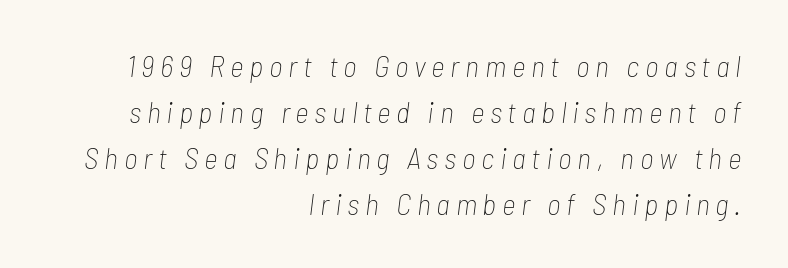
{"italic": "yes", "lean": "right", "slant_degrees": 7, "bold": "no", "weight": "thin", "width": "condensed", "stroke_contrast": "low", "x_height": "medium", "monospaced": "no", "underline": "no", "align": "right", "line_spacing": "normal", "line_spacing_ratio": 1.53, "glyph_px": 30}
